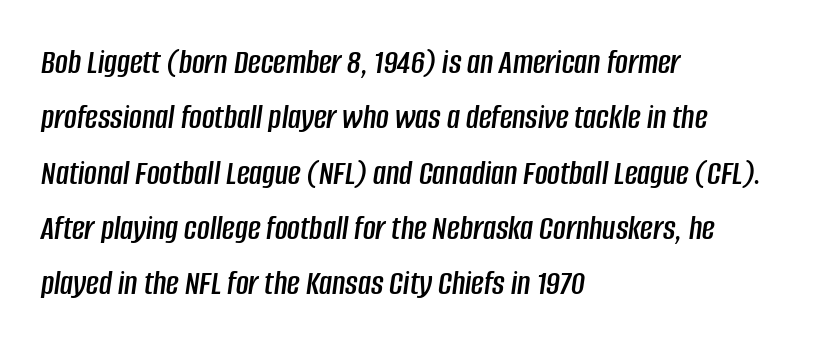
Q: Is the text italic (slanted)? A: Yes, it leans right by about 8 degrees.
Q: Is the text underlined? A: No.
Q: How is the paragraph aligned? A: Left-aligned.
Q: Is the spacing between letters normal or unusually wide? A: Normal.
Q: Is the spacing between lines tight, normal or loose? A: Normal.
Q: Width (condensed, normal, or wide)? A: Condensed.
Q: Stroke contrast? A: Low.
Q: x-height? A: Large.
Q: Monospaced? A: No.
